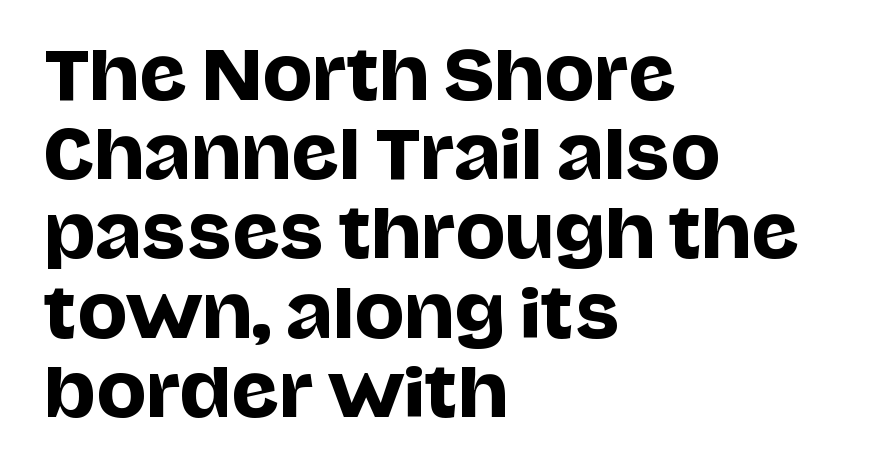
Look at the tracking — it's just the regular setting, nothing added. Regarding serifs, this sample does without them. Rendered with straight, roman letterforms. Each letter keeps its own natural width here, so spacing adapts to shape. Underline: absent. In CSS terms this would be text-align: left.
